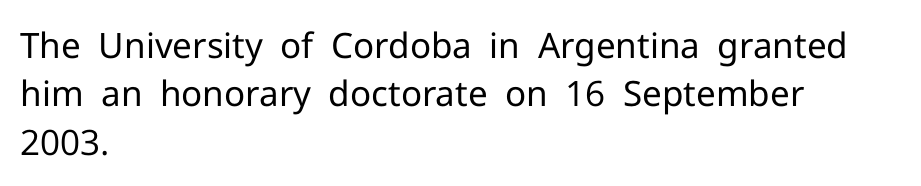
The image shows 35 px regular-weight sans-serif type, upright; set left-aligned, normal line spacing (1.38x), normal letter spacing, not underlined; low stroke contrast and a medium x-height.
